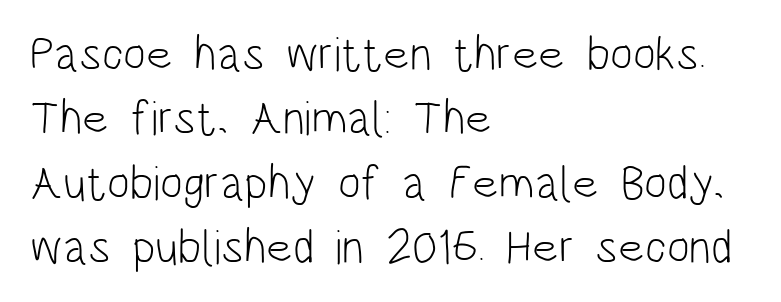
Proportional: the letters do not fall into vertical columns. Typeset ragged right — the left edge is the straight one. This sample keeps an unexceptional amount of space between lines. Italic? Not at all — the glyphs are vertical.
